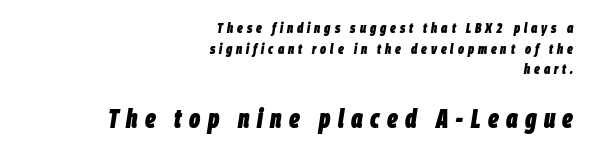
{"italic": "yes", "lean": "right", "slant_degrees": 9, "bold": "yes", "underline": "no", "align": "right", "line_spacing": "normal", "line_spacing_ratio": 1.48, "letter_spacing": "wide", "letter_spacing_em": 0.28, "larger_block": "second", "size_ratio": 1.86, "glyph_px": 26}
